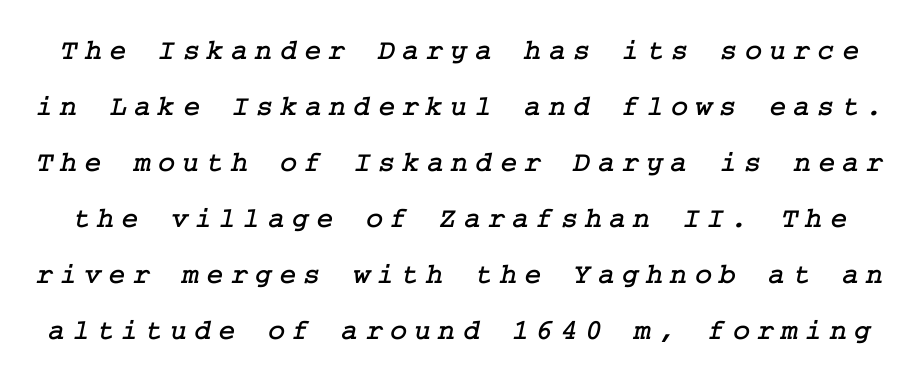
Students, observe: this is what heavily led, spacious text looks like. Between one letter and the next there's a generous, obvious gap. Rule under the text: the space is simply empty. A serif font was chosen for this passage.
